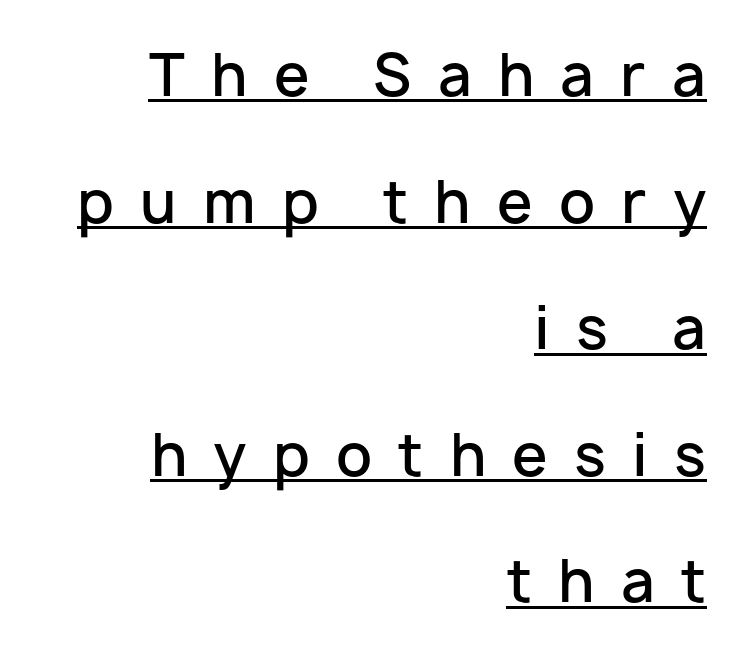
Q: Is the text bold? A: Semi-bold.
Q: Is the text italic (slanted)? A: No, it is upright.
Q: Is the typeface a serif or a sans-serif typeface? A: Sans-serif.
Q: Is the text underlined? A: Yes.
Q: How is the paragraph aligned? A: Right-aligned.
Q: Is the spacing between letters normal or unusually wide? A: Unusually wide.
Q: Is the spacing between lines tight, normal or loose? A: Loose.
Q: Width (condensed, normal, or wide)? A: Normal.
Q: Stroke contrast? A: Low.
Q: x-height? A: Medium.
Q: Monospaced? A: No.
